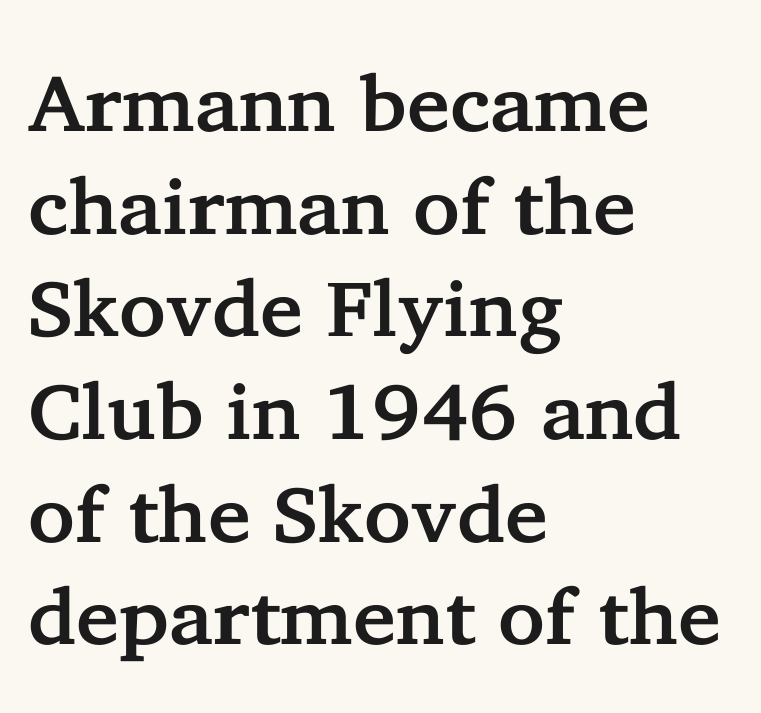
Anything drawn beneath the words? Only blank space. Normally led — the rows are evenly, conventionally spaced. This sample has the flowing, uneven cadence of proportional lettering. Rendered with straight, roman letterforms.
